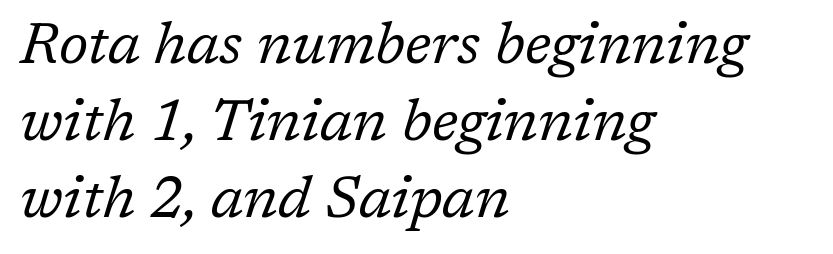
The image shows 58 px regular-weight serif type, italic (leaning right); set left-aligned, normal line spacing (1.33x), normal letter spacing, not underlined; low stroke contrast and a medium x-height.
